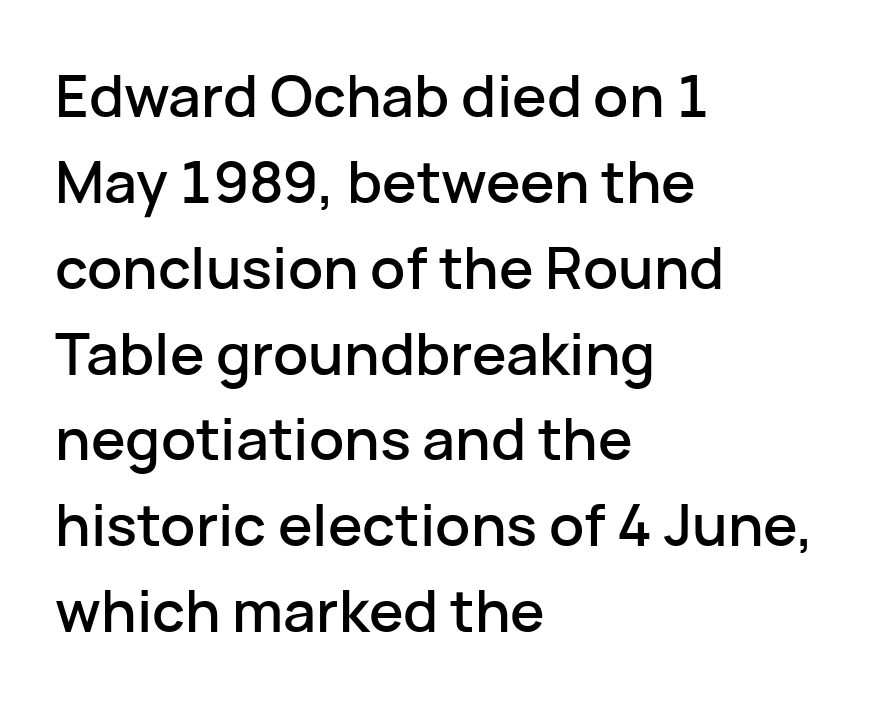
The image shows 58 px sans-serif type, upright; set left-aligned, normal line spacing (1.48x), normal letter spacing, not underlined; low stroke contrast and a medium x-height.
